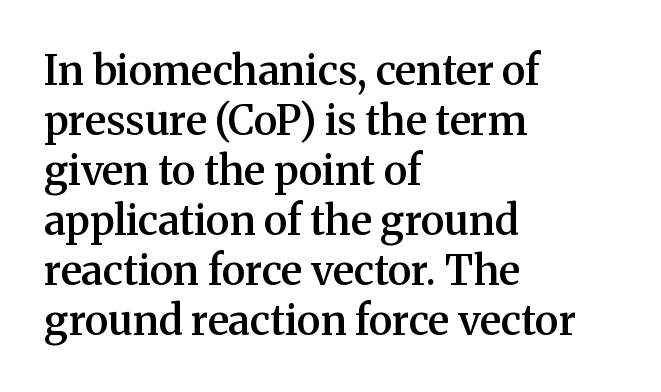
The font's upright variant was chosen for this text. Students, note that the glyphs here touch the page at normal intervals. Emphasis by weight is partial: semibold. These lines are composed in type with serifs. These lines are rendered in a variable-pitch font. The lines in this sample share a left origin and differ only in where they stop.
